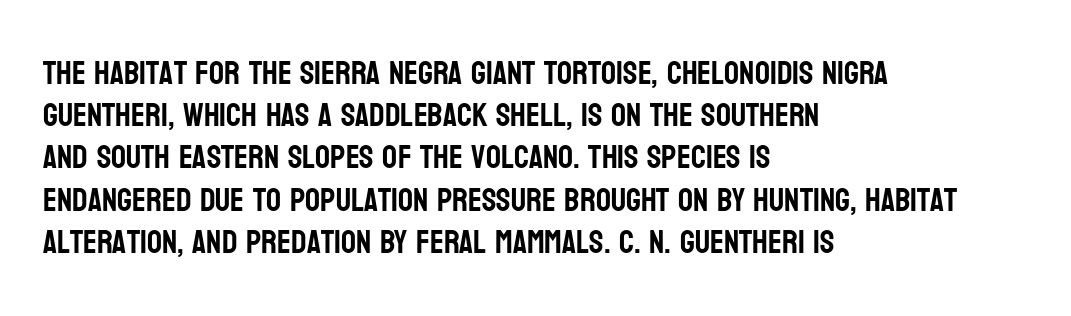
Designer's note — italics off, roman on. The block of text has a typical density, with ordinary space between rows. Horizontal alignment here is leftward, the default for most running prose. The string is rendered with underlining switched off.
